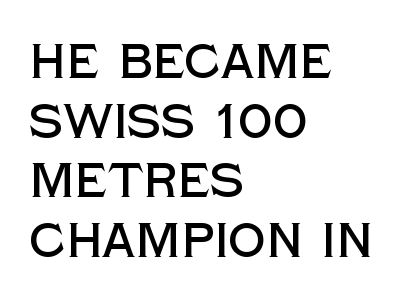
Does the copy run flush right? No — it runs flush left. Are there feet on the stems? There aren't — it's a sans. The string is rendered with underlining switched off. This rendering leaves character spacing at its baseline value. Interline gaps are of average width in this sample.
